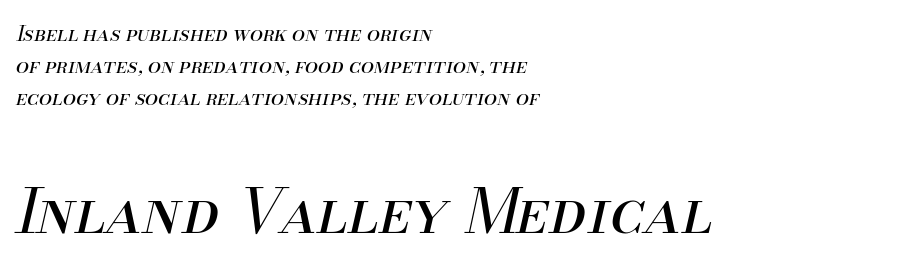
The image shows 62 px regular-weight type, italic (leaning right); set left-aligned, normal line spacing (1.53x), normal letter spacing, not underlined; the second (bottom) block is 2.95x larger; medium stroke contrast and a small x-height.
